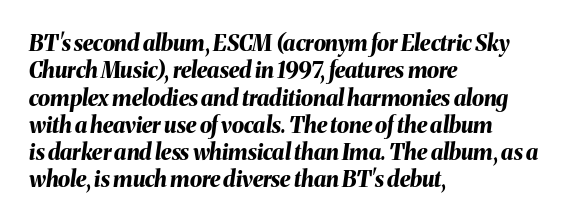
{"italic": "yes", "lean": "right", "slant_degrees": 8, "bold": "yes", "underline": "no", "align": "left", "line_spacing_ratio": 1.24, "letter_spacing": "normal", "letter_spacing_em": 0.0, "glyph_px": 22}
